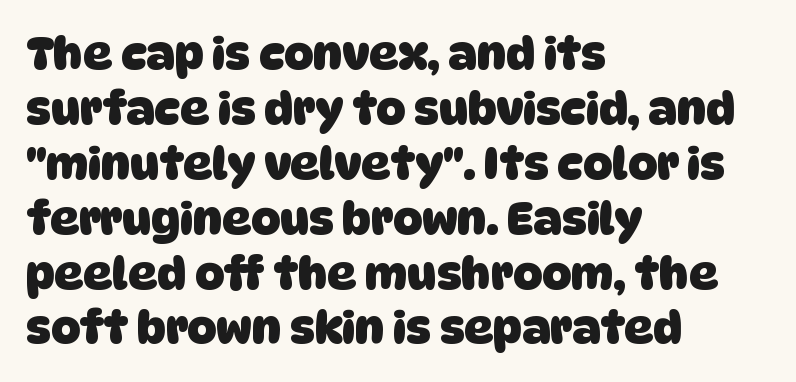
{"serif": "no", "bold": "yes", "weight": "heavy", "width": "normal", "stroke_contrast": "low", "x_height": "large", "monospaced": "no", "underline": "no", "align": "left", "line_spacing_ratio": 1.22, "letter_spacing": "normal", "letter_spacing_em": 0.0, "glyph_px": 45}
